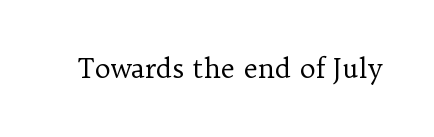
Q: Is the text bold? A: No.
Q: Is the text italic (slanted)? A: No, it is upright.
Q: Is the text underlined? A: No.
Q: Is the spacing between letters normal or unusually wide? A: Normal.
